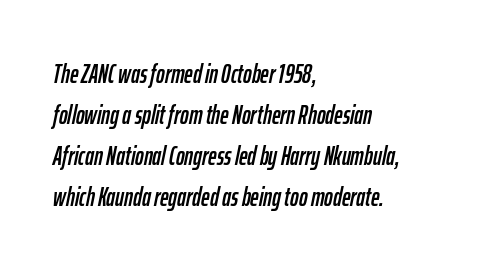
Q: Is the text italic (slanted)? A: Yes, it leans right by about 12 degrees.
Q: Is the text underlined? A: No.
Q: How is the paragraph aligned? A: Left-aligned.
Q: Is the spacing between letters normal or unusually wide? A: Normal.
Q: Is the spacing between lines tight, normal or loose? A: Normal.
